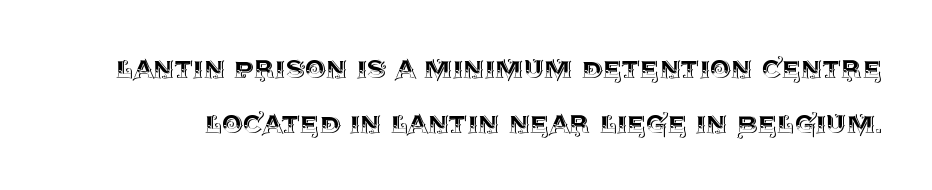
Q: Is the text italic (slanted)? A: No, it is upright.
Q: Is the text underlined? A: No.
Q: Is the spacing between letters normal or unusually wide? A: Normal.
Q: Is the spacing between lines tight, normal or loose? A: Normal.
Q: Width (condensed, normal, or wide)? A: Normal.
Q: x-height? A: Large.
Q: Monospaced? A: No.
